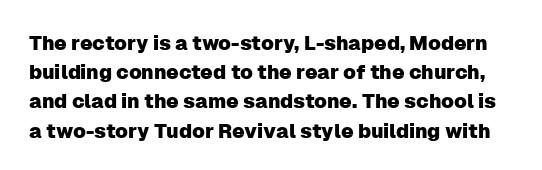
{"italic": "no", "underline": "no", "line_spacing": "normal", "line_spacing_ratio": 1.46, "letter_spacing": "normal", "letter_spacing_em": 0.0, "glyph_px": 20}
